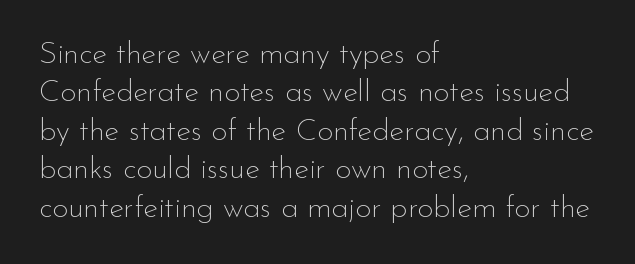
{"serif": "no", "italic": "no", "bold": "no", "weight": "thin", "width": "normal", "stroke_contrast": "low", "x_height": "small", "monospaced": "no", "underline": "no", "align": "left", "line_spacing_ratio": 1.24, "letter_spacing": "normal", "letter_spacing_em": 0.0, "glyph_px": 31}
